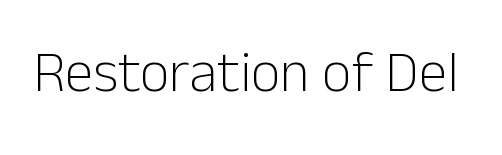
The image shows 58 px light sans-serif type, upright; set normal letter spacing, not underlined; low stroke contrast and a medium x-height.
